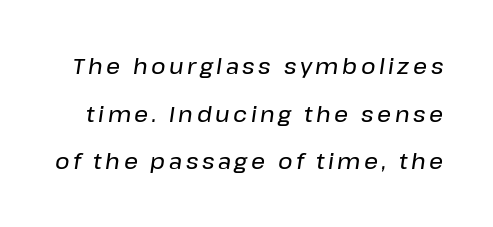
The image shows 22 px text type, italic (leaning right); set loose line spacing (2.16x), not underlined.
